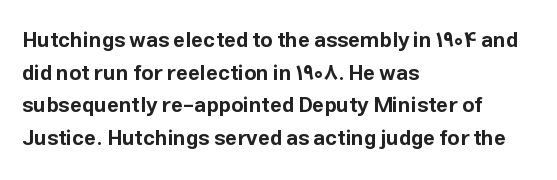
The image shows 21 px bold type, upright; set left-aligned, normal line spacing (1.55x), normal letter spacing, not underlined.
